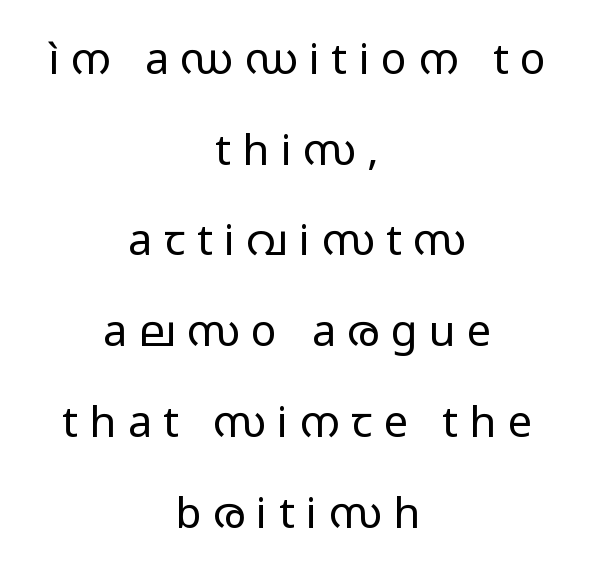
The text was rendered using a sans face with plain stroke endings. Interline gaps are noticeably wide in this sample. The font sits on the lighter half of the weight spectrum, regular included. The rendering inserts visible extra space after every character. These lines are rendered in a variable-pitch font.
